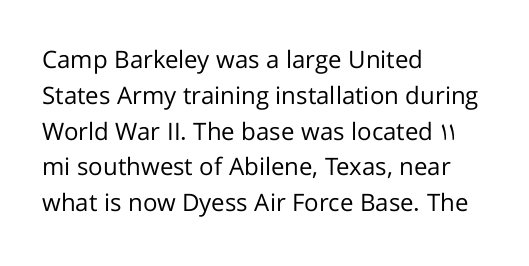
{"italic": "no", "bold": "no", "underline": "no", "align": "left", "line_spacing": "normal", "line_spacing_ratio": 1.49, "letter_spacing": "normal", "letter_spacing_em": 0.0, "glyph_px": 24}
